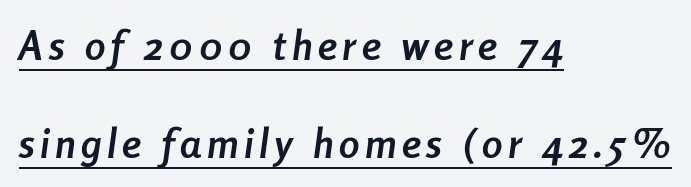
All the whitespace from short lines collects on the right. Is there an underline? Yes — a line sits under the letters. Each new line begins a long way beneath the previous one. The lettering tilts uniformly, giving the passage an italic look. Character widths vary here, with narrow letters taking less room than wide ones. This is heavy type, rendered in bold.
